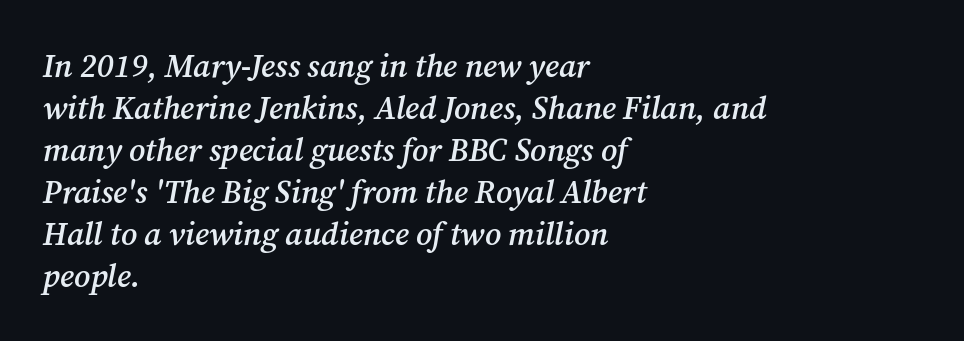
The image shows 32 px semibold serif type, italic (leaning right); set left-aligned, normal line spacing (1.31x), normal letter spacing, not underlined; medium stroke contrast and a medium x-height.
